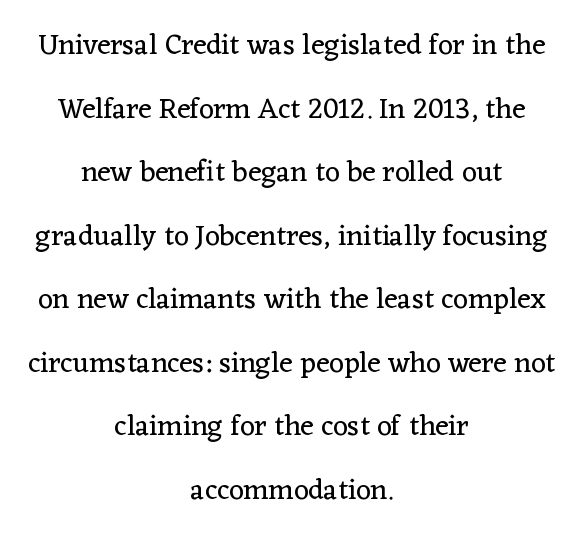
Q: Is the text bold? A: No.
Q: Is the text italic (slanted)? A: No, it is upright.
Q: Is the typeface a serif or a sans-serif typeface? A: Serif.
Q: Is the text underlined? A: No.
Q: How is the paragraph aligned? A: Centered.
Q: Is the spacing between letters normal or unusually wide? A: Normal.
Q: Is the spacing between lines tight, normal or loose? A: Loose.
Q: Width (condensed, normal, or wide)? A: Normal.
Q: Stroke contrast? A: Low.
Q: x-height? A: Medium.
Q: Monospaced? A: No.
